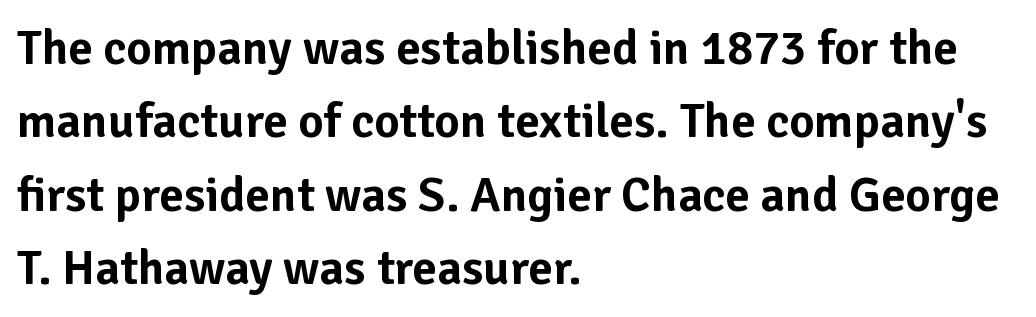
The image shows 49 px sans-serif type, upright; set left-aligned, normal line spacing (1.5x), normal letter spacing, not underlined; low stroke contrast and a medium x-height.
